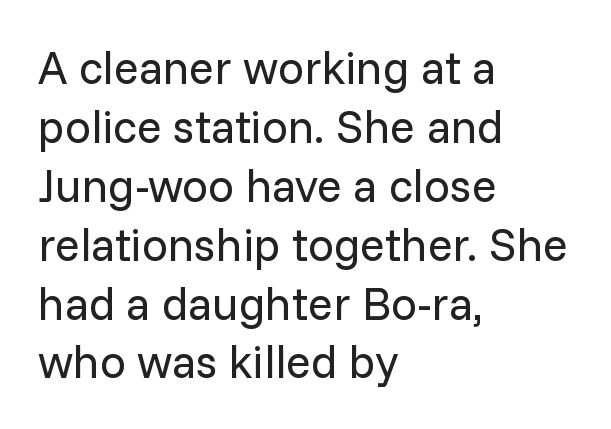
The image shows 46 px regular-weight sans-serif type, upright; set left-aligned, normal line spacing (1.28x), normal letter spacing, not underlined; low stroke contrast and a medium x-height.
